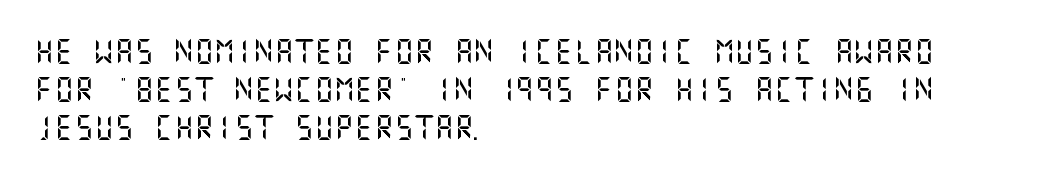
{"italic": "no", "underline": "no", "align": "left", "line_spacing": "normal", "line_spacing_ratio": 1.52, "letter_spacing": "normal", "letter_spacing_em": 0.0, "glyph_px": 25}
